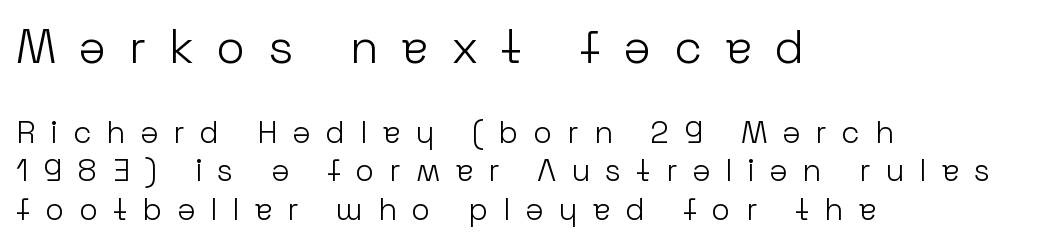
Q: Is the text bold? A: No.
Q: Is the text italic (slanted)? A: No, it is upright.
Q: Is the typeface a serif or a sans-serif typeface? A: Sans-serif.
Q: Is the text underlined? A: No.
Q: How is the paragraph aligned? A: Left-aligned.
Q: Is the spacing between letters normal or unusually wide? A: Unusually wide.
Q: Which block of text is set in a larger size, the first (top) or the second (bottom)? A: The first (top) one.
Q: Width (condensed, normal, or wide)? A: Normal.
Q: Stroke contrast? A: Low.
Q: x-height? A: Medium.
Q: Monospaced? A: No.
